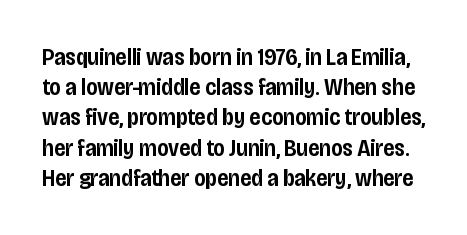
Q: Is the text bold? A: Semi-bold.
Q: Is the text italic (slanted)? A: No, it is upright.
Q: Is the text underlined? A: No.
Q: Is the spacing between letters normal or unusually wide? A: Normal.
Q: Is the spacing between lines tight, normal or loose? A: Normal.
